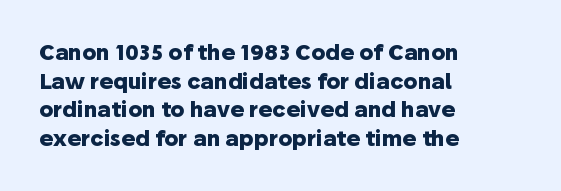
Q: Is the text bold? A: Yes.
Q: Is the text italic (slanted)? A: No, it is upright.
Q: Is the text underlined? A: No.
Q: How is the paragraph aligned? A: Left-aligned.
Q: Is the spacing between letters normal or unusually wide? A: Normal.
Q: Is the spacing between lines tight, normal or loose? A: Normal.
